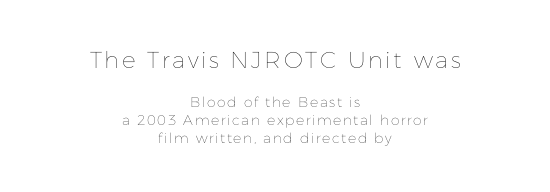
{"italic": "no", "bold": "no", "underline": "no", "align": "center", "line_spacing": "normal", "line_spacing_ratio": 1.28, "larger_block": "first", "size_ratio": 1.64, "glyph_px": 23}
